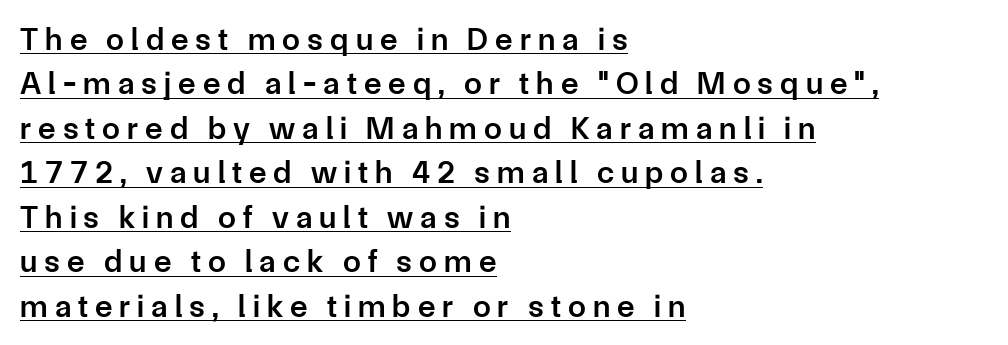
Q: Is the text bold? A: Semi-bold.
Q: Is the text italic (slanted)? A: No, it is upright.
Q: Is the typeface a serif or a sans-serif typeface? A: Sans-serif.
Q: Is the text underlined? A: Yes.
Q: How is the paragraph aligned? A: Left-aligned.
Q: Is the spacing between letters normal or unusually wide? A: Unusually wide.
Q: Is the spacing between lines tight, normal or loose? A: Normal.
Q: Width (condensed, normal, or wide)? A: Normal.
Q: Stroke contrast? A: Low.
Q: x-height? A: Medium.
Q: Monospaced? A: No.
